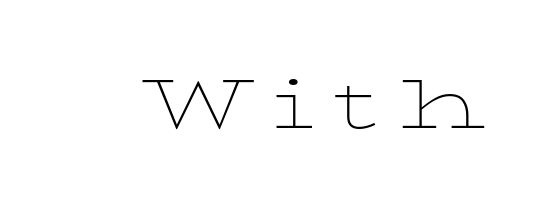
{"serif": "yes", "italic": "no", "bold": "no", "weight": "thin", "width": "wide", "stroke_contrast": "low", "x_height": "medium", "monospaced": "no", "underline": "no", "letter_spacing": "wide", "letter_spacing_em": 0.27, "glyph_px": 69}
